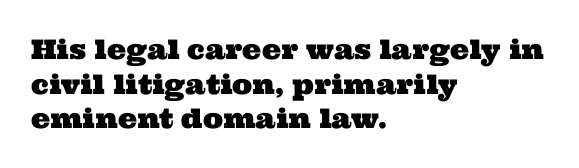
The image shows 27 px text type; set left-aligned, normal line spacing (1.28x), normal letter spacing, not underlined.
